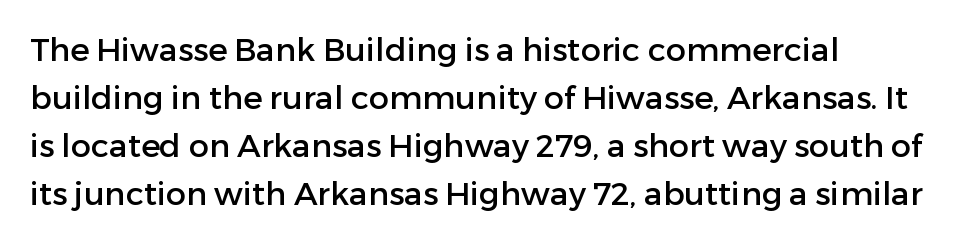
The image shows 32 px sans-serif type, upright; set normal line spacing (1.5x), normal letter spacing, not underlined; low stroke contrast and a medium x-height.
